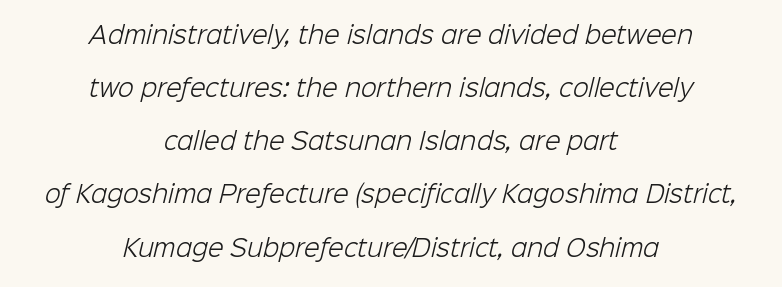
Q: Is the text bold? A: No.
Q: Is the text underlined? A: No.
Q: How is the paragraph aligned? A: Centered.
Q: Is the spacing between letters normal or unusually wide? A: Normal.
Q: Is the spacing between lines tight, normal or loose? A: Loose.
